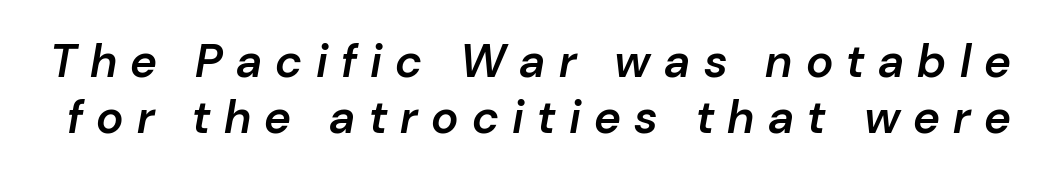
Students, this is semibold: more ink than regular, less than bold. The foot of each line stays bare and open. In terms of letterspacing, this is a distinctly airy, spread setting. Emphasis-style slanted type is in use.
